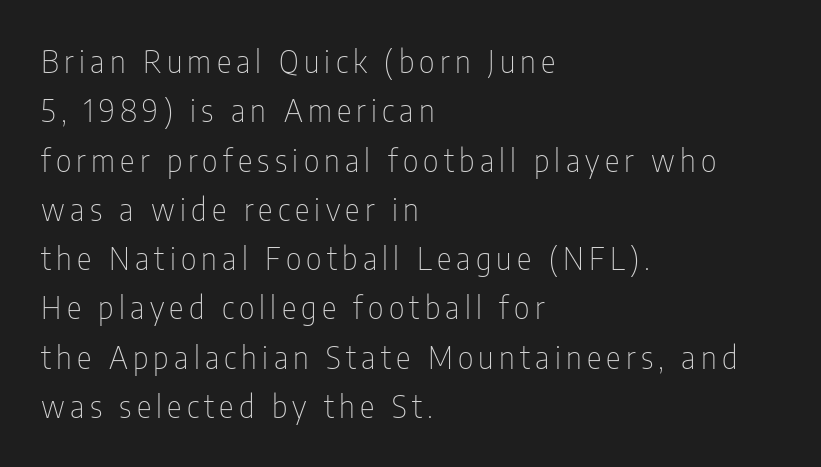
The passage shown is typed in a proportional face where columns would drift. Descender tails drop into unmarked territory. Quick note: not italic, upright. The font family rendered here belongs to the sans-serif group.
